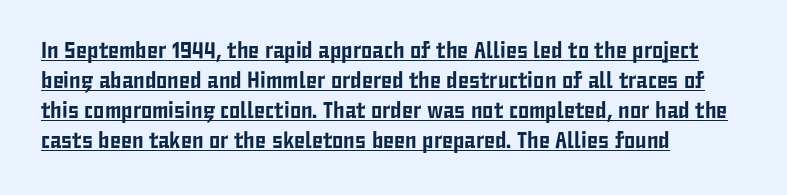
Q: Is the text italic (slanted)? A: No, it is upright.
Q: Is the text underlined? A: Yes.
Q: How is the paragraph aligned? A: Left-aligned.
Q: Is the spacing between letters normal or unusually wide? A: Normal.
Q: Is the spacing between lines tight, normal or loose? A: Normal.
